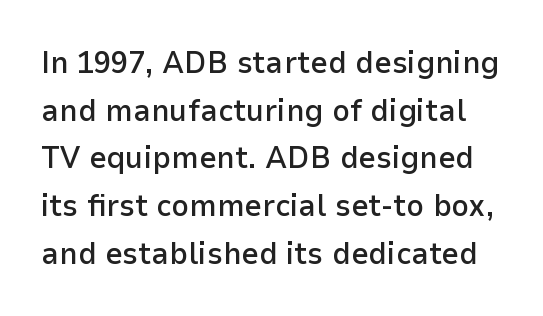
{"serif": "no", "italic": "no", "bold": "semi", "weight": "semibold", "width": "normal", "stroke_contrast": "low", "x_height": "medium", "monospaced": "no", "underline": "no", "line_spacing": "normal", "line_spacing_ratio": 1.54, "letter_spacing": "normal", "letter_spacing_em": 0.0, "glyph_px": 31}
